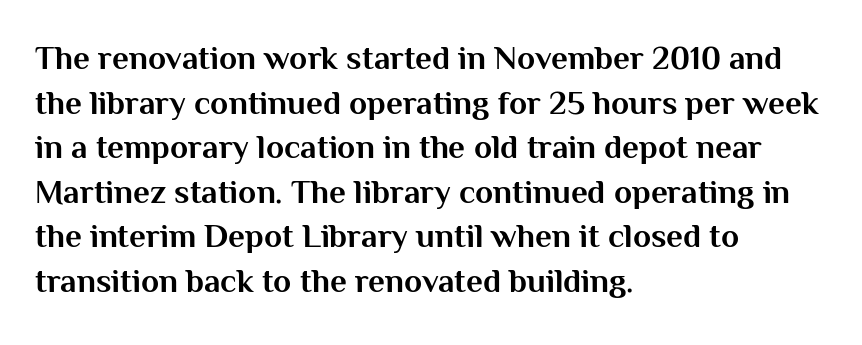
Nothing sits at the stroke ends, so this counts as sans-serif. You could not count columns in this text — the font is proportionally spaced. Thick stems and heavy bowls — unmistakably bold. This rendering leaves character spacing at its baseline value. Type without underlining. Typeset ragged right — the left edge is the straight one.
